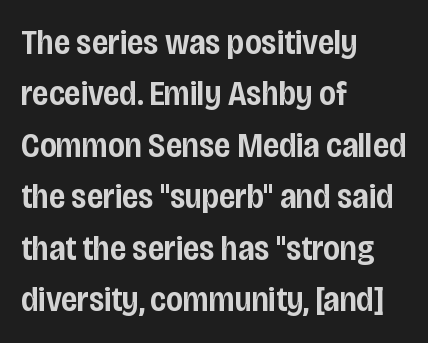
{"serif": "no", "italic": "no", "bold": "semi", "weight": "semibold", "width": "condensed", "stroke_contrast": "low", "x_height": "large", "monospaced": "no", "underline": "no", "align": "left", "line_spacing": "normal", "line_spacing_ratio": 1.47, "letter_spacing": "normal", "letter_spacing_em": 0.0, "glyph_px": 35}
